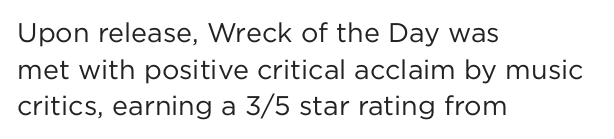
Q: Is the text bold? A: No.
Q: Is the text italic (slanted)? A: No, it is upright.
Q: Is the text underlined? A: No.
Q: How is the paragraph aligned? A: Left-aligned.
Q: Is the spacing between letters normal or unusually wide? A: Normal.
Q: Is the spacing between lines tight, normal or loose? A: Normal.
